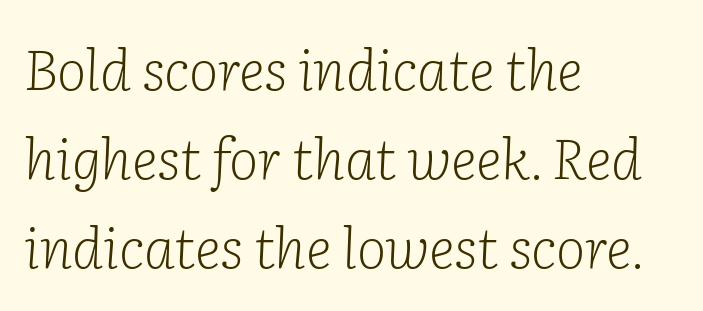
The image shows 56 px light serif type, italic (leaning right); set left-aligned, normal line spacing (1.59x), normal letter spacing, not underlined; low stroke contrast and a medium x-height.
